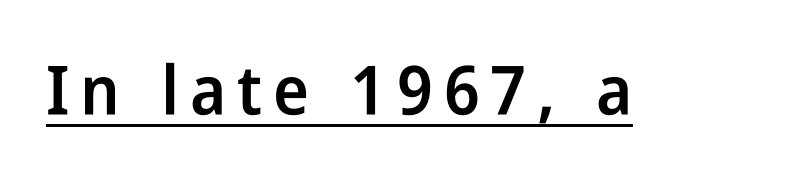
The image shows 68 px semibold, condensed sans-serif type, upright; set underlined; low stroke contrast and a medium x-height.
